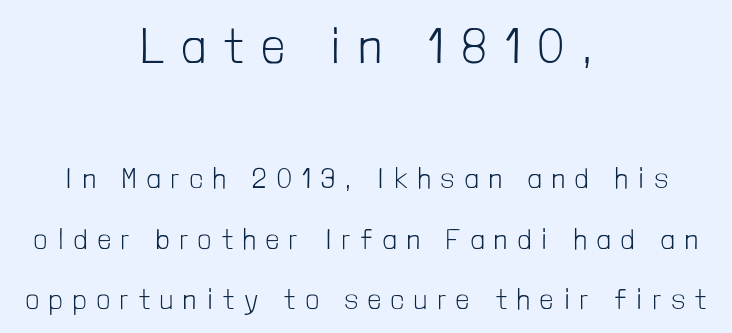
Plain, unruled lines of type. Is this a sans? Yes — the strokes have no serifs. Loose tracking; the words dissolve into strings of separated letters. Typeset on center — no edge is straight.
